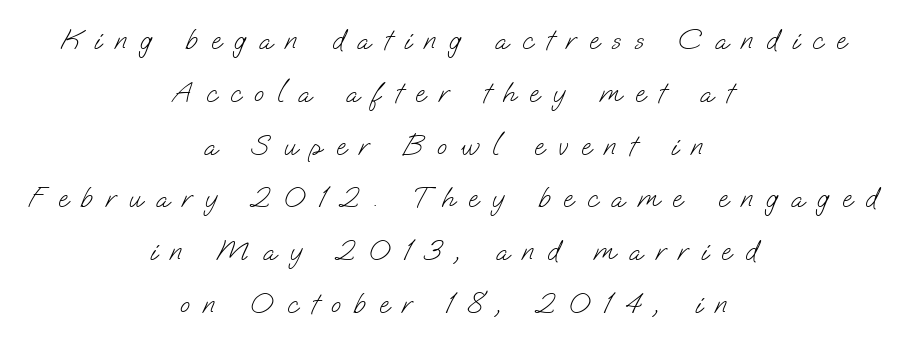
{"serif": "no", "bold": "no", "weight": "light", "width": "normal", "stroke_contrast": "low", "x_height": "small", "monospaced": "no", "underline": "no", "align": "center", "line_spacing_ratio": 1.82, "letter_spacing": "wide", "letter_spacing_em": 0.46, "glyph_px": 29}
